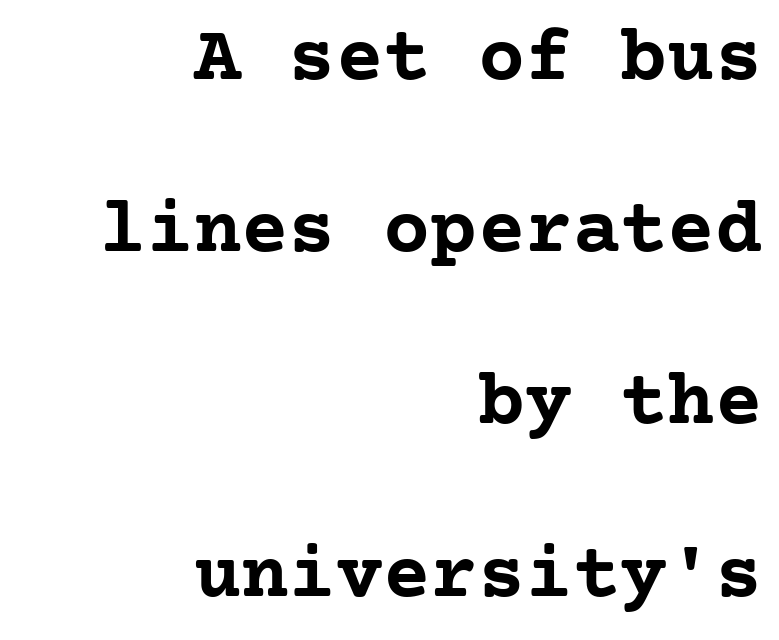
{"serif": "yes", "italic": "no", "bold": "yes", "weight": "semibold", "width": "normal", "stroke_contrast": "low", "x_height": "medium", "underline": "no", "align": "right", "line_spacing": "loose", "line_spacing_ratio": 2.18, "letter_spacing": "normal", "letter_spacing_em": 0.0, "glyph_px": 79}
